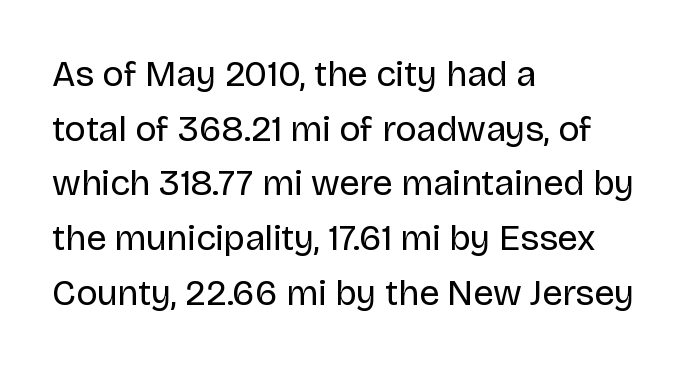
{"serif": "no", "italic": "no", "bold": "no", "weight": "regular", "width": "normal", "stroke_contrast": "low", "x_height": "large", "monospaced": "no", "underline": "no", "align": "left", "line_spacing": "normal", "line_spacing_ratio": 1.52, "letter_spacing": "normal", "letter_spacing_em": 0.0, "glyph_px": 36}
